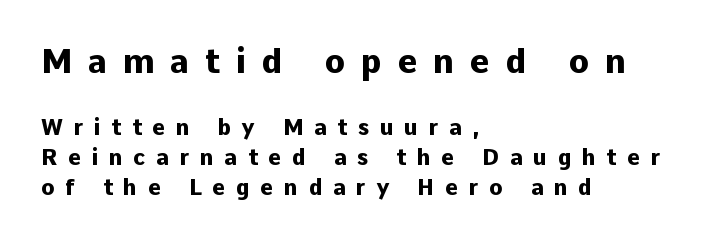
Honestly, there is no underline to notice here at all. Display-style spreading of the glyphs; the letterfit is very open. A typesetter would mark this as roman, not italic. Varying glyph widths throughout — classic text-font behaviour. Look at the bottom of the vertical strokes: they stop flat, with no serifs. One glance says typical: line gaps are just what's usual.
